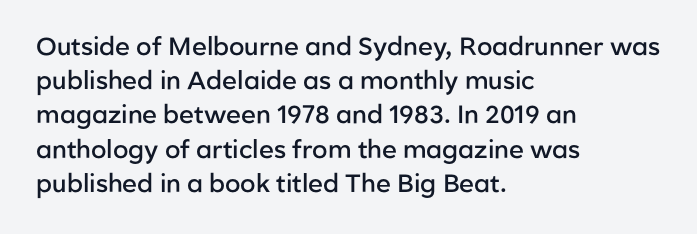
The image shows 25 px text type, upright; set left-aligned, normal line spacing (1.37x), normal letter spacing, not underlined.
